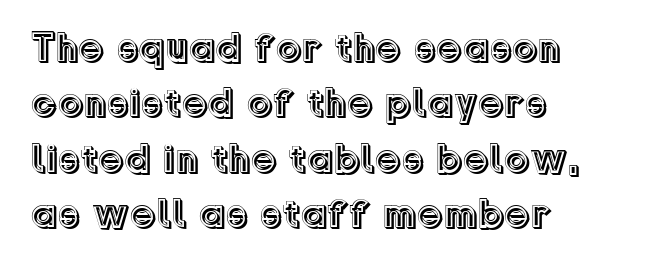
The image shows 41 px text type, upright; set left-aligned, normal line spacing (1.35x), normal letter spacing, not underlined; a medium x-height.
